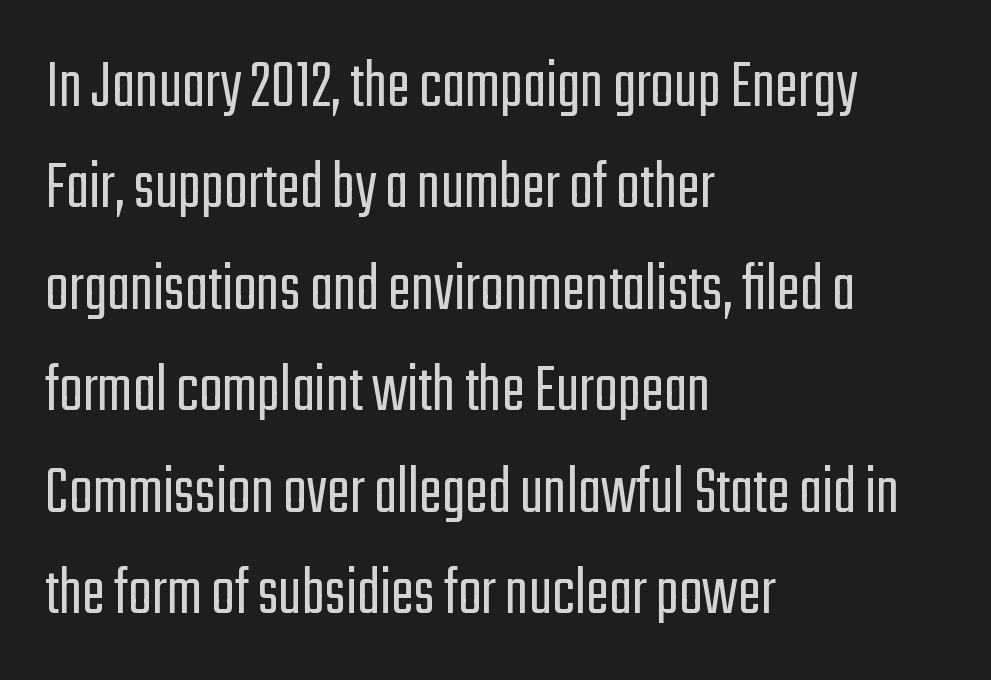
{"serif": "no", "italic": "no", "bold": "no", "weight": "light", "width": "condensed", "stroke_contrast": "low", "x_height": "medium", "monospaced": "no", "underline": "no", "align": "left", "line_spacing": "normal", "line_spacing_ratio": 1.45, "letter_spacing": "normal", "letter_spacing_em": 0.0, "glyph_px": 70}
